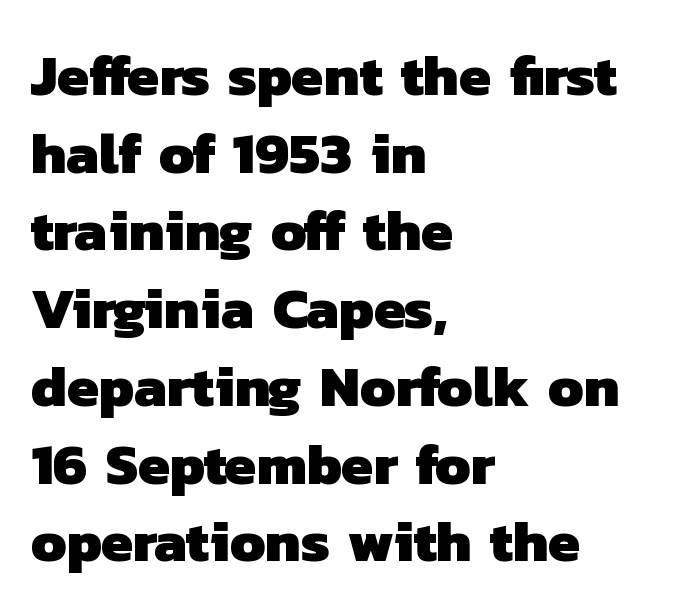
The letters sit at their default tracking, neither squeezed nor spread. The typeface chosen for these lines omits serifs. One glance says typical: line gaps are just what's usual. Students, this is bold: see how much ink each stroke carries.
